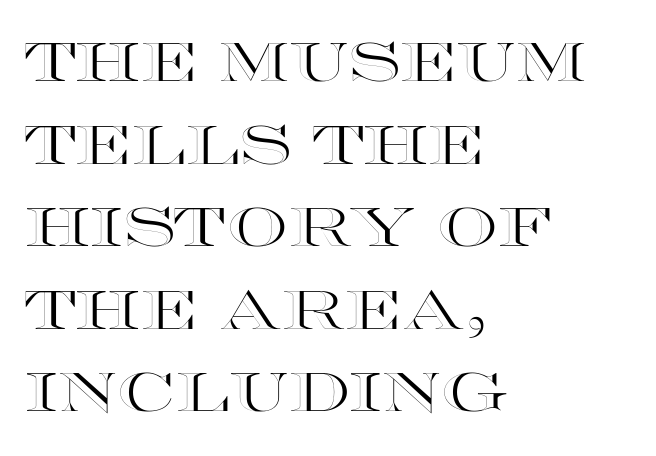
Q: Is the text italic (slanted)? A: No, it is upright.
Q: Is the text underlined? A: No.
Q: How is the paragraph aligned? A: Left-aligned.
Q: Is the spacing between letters normal or unusually wide? A: Normal.
Q: Is the spacing between lines tight, normal or loose? A: Normal.
Q: Width (condensed, normal, or wide)? A: Wide.
Q: x-height? A: Large.
Q: Monospaced? A: No.
